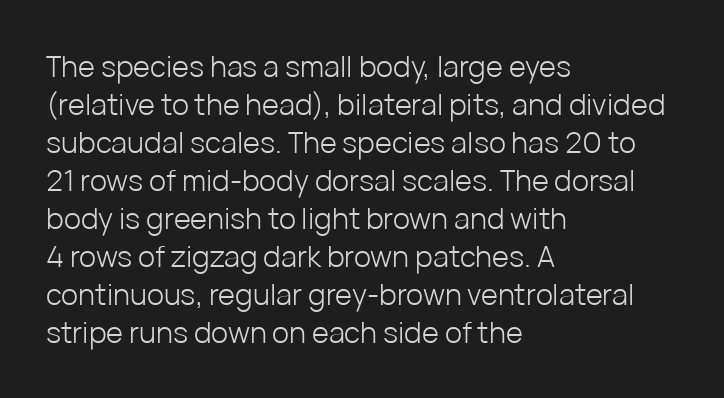
Q: Is the text bold? A: No.
Q: Is the text italic (slanted)? A: No, it is upright.
Q: Is the typeface a serif or a sans-serif typeface? A: Sans-serif.
Q: Is the text underlined? A: No.
Q: How is the paragraph aligned? A: Left-aligned.
Q: Is the spacing between letters normal or unusually wide? A: Normal.
Q: Is the spacing between lines tight, normal or loose? A: Normal.
Q: Width (condensed, normal, or wide)? A: Normal.
Q: Stroke contrast? A: Low.
Q: x-height? A: Medium.
Q: Monospaced? A: No.
